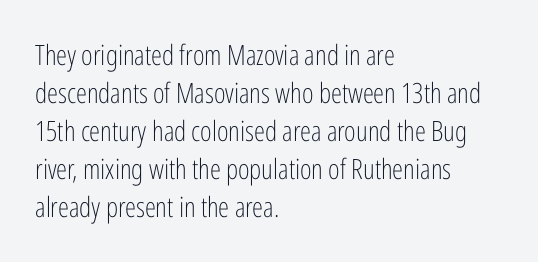
{"serif": "no", "italic": "no", "bold": "no", "weight": "light", "width": "condensed", "stroke_contrast": "low", "x_height": "medium", "monospaced": "no", "underline": "no", "align": "left", "line_spacing": "normal", "line_spacing_ratio": 1.36, "letter_spacing": "normal", "letter_spacing_em": 0.0, "glyph_px": 28}
